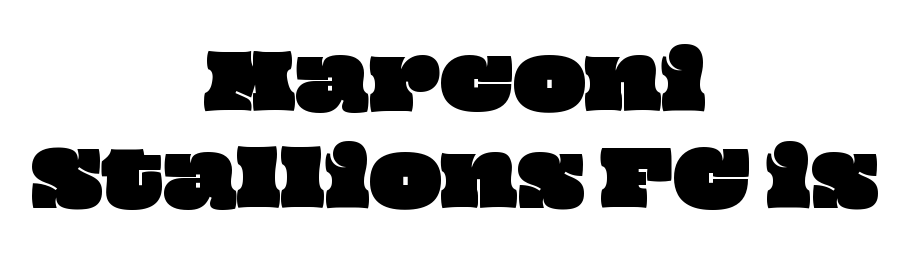
The glyphs are unaccompanied by any horizontal stroke below them. The lines sit at an ordinary, default distance from one another. No extra tracking has been applied to these lines. The passage shown is typed in a proportional face where columns would drift.
